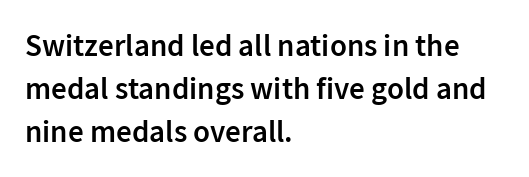
The block of text has a typical density, with ordinary space between rows. Here the glyphs are tracked normally, forming tight word shapes. These lines were composed using upright roman letters. Descenders are the only things crossing below the line.
